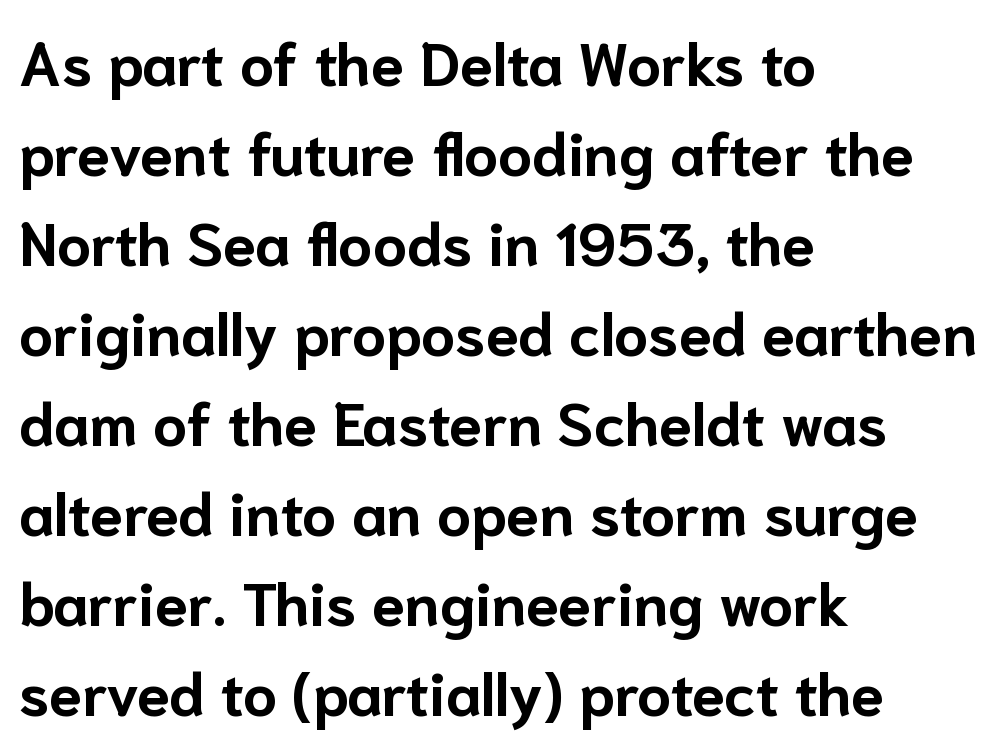
Q: Is the text bold? A: Yes.
Q: Is the text italic (slanted)? A: No, it is upright.
Q: Is the typeface a serif or a sans-serif typeface? A: Sans-serif.
Q: Is the text underlined? A: No.
Q: How is the paragraph aligned? A: Left-aligned.
Q: Is the spacing between letters normal or unusually wide? A: Normal.
Q: Is the spacing between lines tight, normal or loose? A: Normal.
Q: Width (condensed, normal, or wide)? A: Normal.
Q: Stroke contrast? A: Low.
Q: x-height? A: Medium.
Q: Monospaced? A: No.
